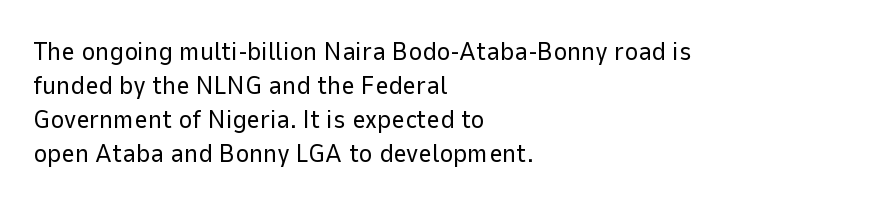
{"italic": "no", "bold": "no", "underline": "no", "align": "left", "line_spacing": "normal", "line_spacing_ratio": 1.31, "letter_spacing": "normal", "letter_spacing_em": 0.0, "glyph_px": 26}
